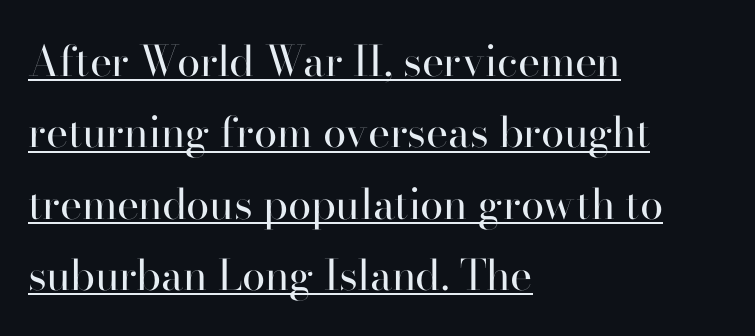
The image shows 42 px regular-weight serif type, upright; set left-aligned, normal line spacing (1.7x), normal letter spacing, underlined; high stroke contrast and a small x-height.
